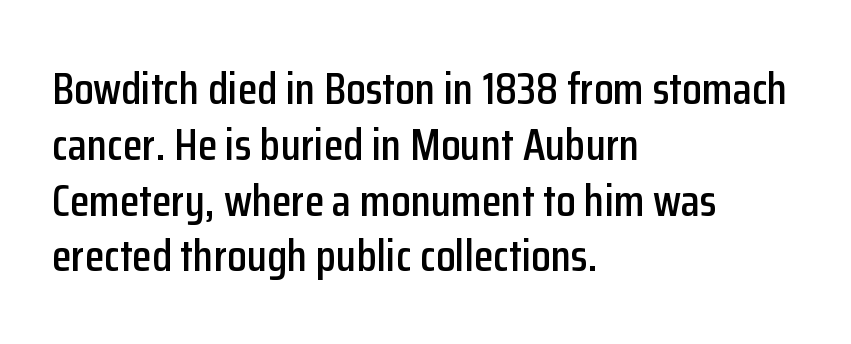
{"serif": "no", "italic": "no", "width": "condensed", "stroke_contrast": "low", "x_height": "medium", "monospaced": "no", "underline": "no", "align": "left", "line_spacing_ratio": 1.24, "letter_spacing": "normal", "letter_spacing_em": 0.0, "glyph_px": 45}
